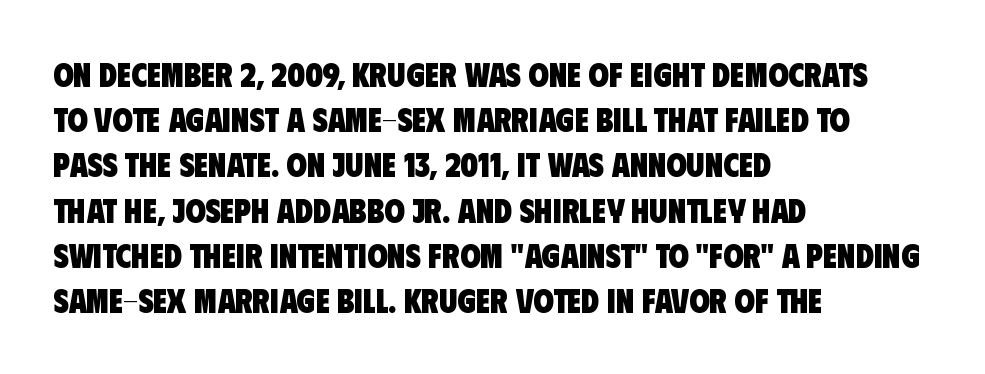
{"serif": "no", "bold": "yes", "weight": "heavy", "width": "condensed", "stroke_contrast": "low", "x_height": "large", "monospaced": "no", "underline": "no", "align": "left", "line_spacing": "normal", "line_spacing_ratio": 1.37, "letter_spacing": "normal", "letter_spacing_em": 0.0, "glyph_px": 33}
